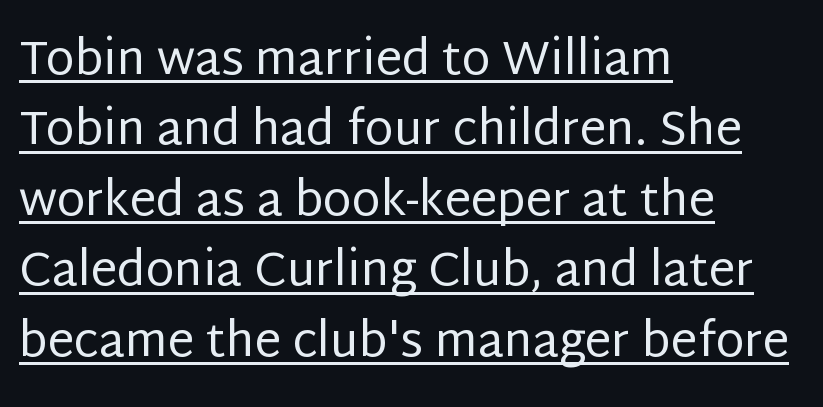
{"serif": "no", "italic": "no", "bold": "no", "weight": "regular", "width": "normal", "stroke_contrast": "low", "x_height": "large", "monospaced": "no", "underline": "yes", "align": "left", "line_spacing": "normal", "line_spacing_ratio": 1.5, "letter_spacing": "normal", "letter_spacing_em": 0.0, "glyph_px": 47}
